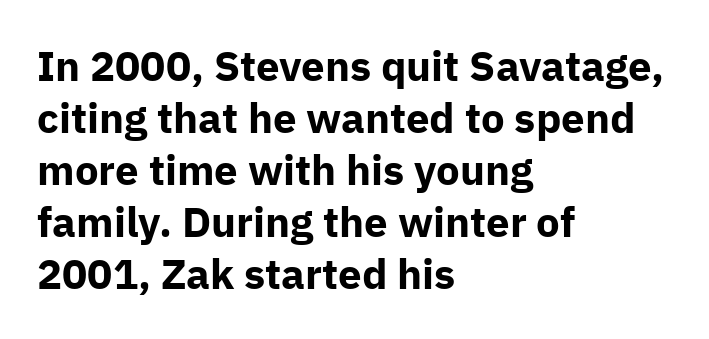
Unlike italic type, these characters show no tilt at all. The glyphs in this specimen are sans serif. Notice how the passage keeps a crisp vertical edge on the left only. Heft: maximum for text — a bold. Do the characters align in a grid? No, the font is proportional. A typesetter would call this zero additional tracking.
